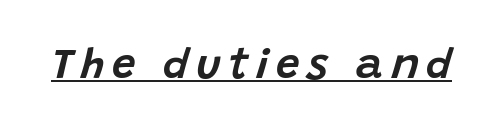
Q: Is the text italic (slanted)? A: Yes, it leans right by about 15 degrees.
Q: Is the text underlined? A: Yes.
Q: Width (condensed, normal, or wide)? A: Normal.
Q: Stroke contrast? A: Low.
Q: x-height? A: Large.
Q: Monospaced? A: No.
